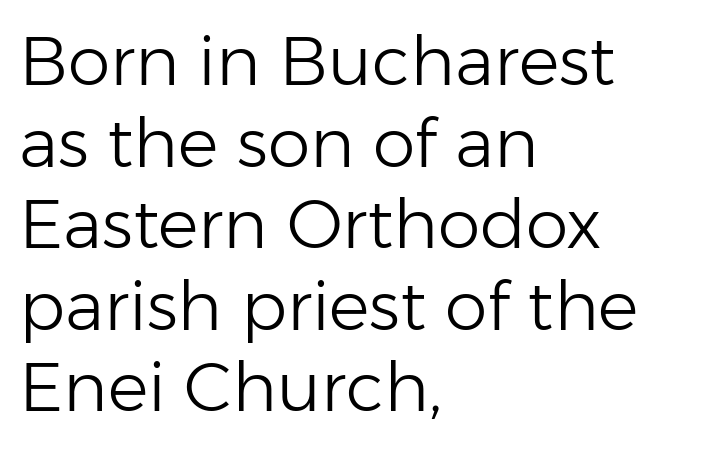
A classic flush-left, rag-right setting is used for this passage. Has an underline been added? It has not. Summary of weight: not heavy and not bold. The passage shown is typed in a proportional face where columns would drift.
